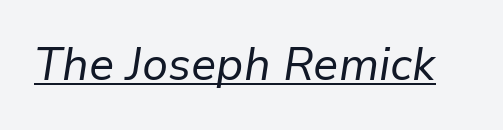
Q: Is the text bold? A: No.
Q: Is the text italic (slanted)? A: Yes, it leans right by about 9 degrees.
Q: Is the text underlined? A: Yes.
Q: Is the spacing between letters normal or unusually wide? A: Normal.
Q: Width (condensed, normal, or wide)? A: Normal.
Q: Stroke contrast? A: Low.
Q: x-height? A: Medium.
Q: Monospaced? A: No.
